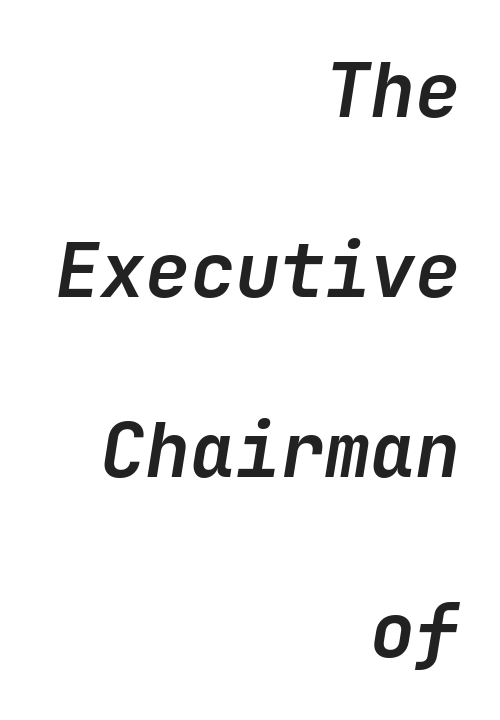
Q: Is the text bold? A: Yes.
Q: Is the text italic (slanted)? A: Yes, it leans right by about 9 degrees.
Q: Is the text underlined? A: No.
Q: How is the paragraph aligned? A: Right-aligned.
Q: Is the spacing between letters normal or unusually wide? A: Normal.
Q: Is the spacing between lines tight, normal or loose? A: Loose.
Q: Width (condensed, normal, or wide)? A: Normal.
Q: Stroke contrast? A: Low.
Q: x-height? A: Medium.
